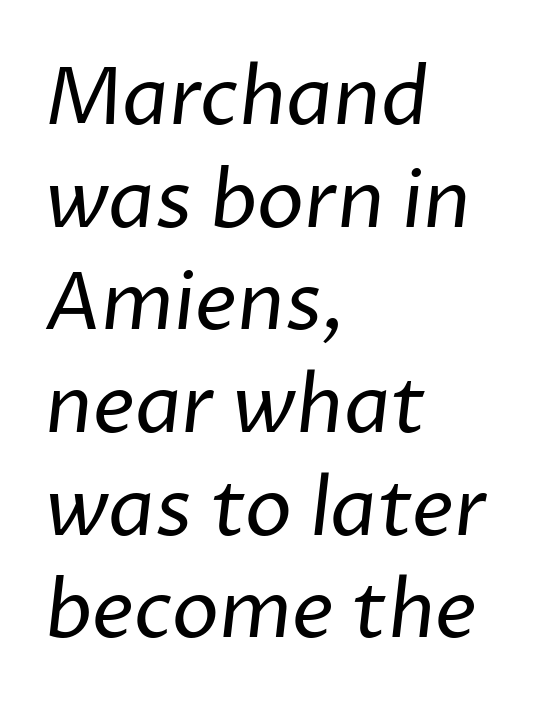
{"serif": "no", "bold": "no", "weight": "regular", "width": "normal", "stroke_contrast": "low", "x_height": "medium", "monospaced": "no", "underline": "no", "align": "left", "line_spacing": "normal", "line_spacing_ratio": 1.3, "letter_spacing": "normal", "letter_spacing_em": 0.0, "glyph_px": 79}
